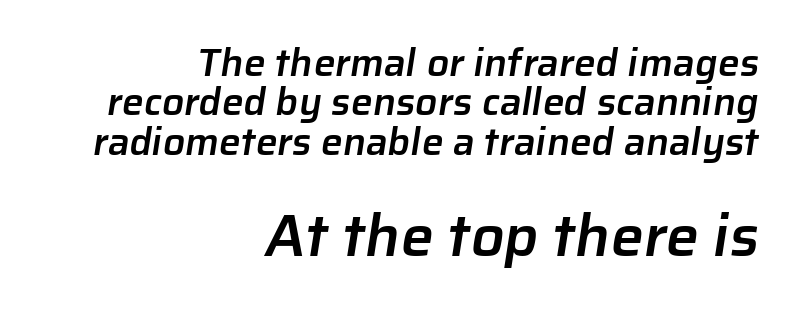
{"serif": "no", "bold": "semi", "weight": "semibold", "width": "normal", "stroke_contrast": "low", "x_height": "medium", "monospaced": "no", "underline": "no", "align": "right", "line_spacing": "tight", "line_spacing_ratio": 1.01, "letter_spacing": "normal", "letter_spacing_em": 0.0, "larger_block": "second", "size_ratio": 1.51, "glyph_px": 59}
